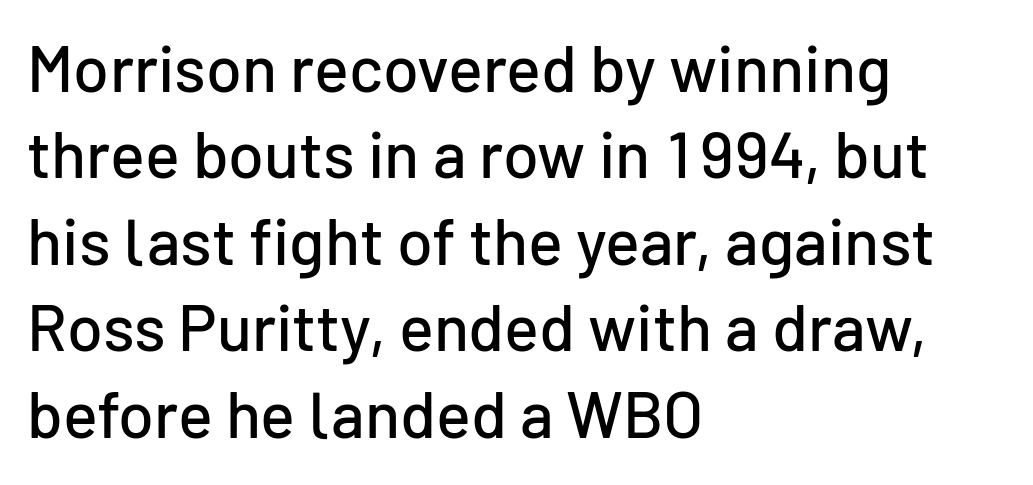
These lines are rendered in a variable-pitch font. Is the block centered? No — it sits flush against the left margin. Line spacing here is normal. Typographically, this falls in the sans-serif category. The rendering keeps characters at their native spacing. The specimen reads as upright at a glance.
